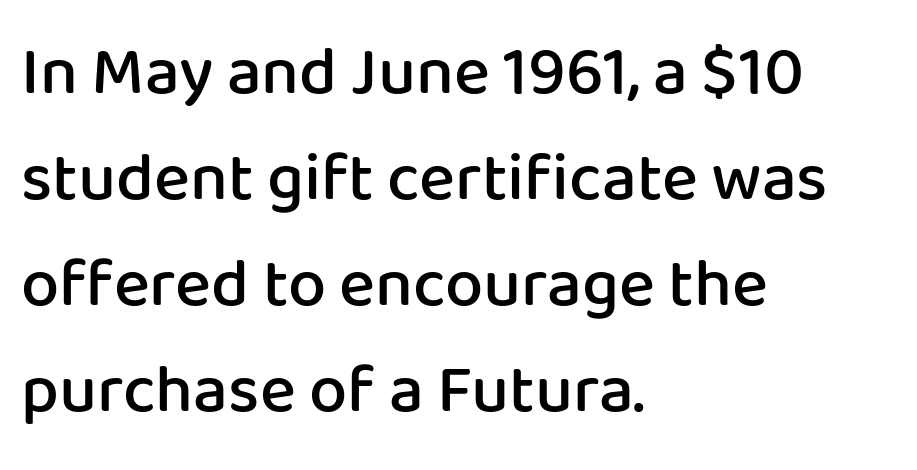
The font's upright variant was chosen for this text. The rendering uses natural spacing where letterforms have individual widths. Regarding serifs, this sample does without them. Each row of text sits above clean, open space. A bit beefed up — I'd call it semibold rather than bold.
